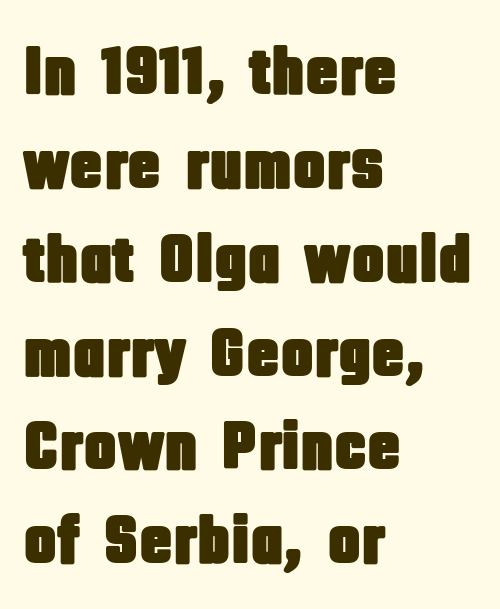
Q: Is the text italic (slanted)? A: No, it is upright.
Q: Is the typeface a serif or a sans-serif typeface? A: Sans-serif.
Q: Is the text underlined? A: No.
Q: How is the paragraph aligned? A: Left-aligned.
Q: Is the spacing between letters normal or unusually wide? A: Normal.
Q: Is the spacing between lines tight, normal or loose? A: Normal.
Q: Width (condensed, normal, or wide)? A: Condensed.
Q: Stroke contrast? A: Low.
Q: x-height? A: Large.
Q: Monospaced? A: No.
